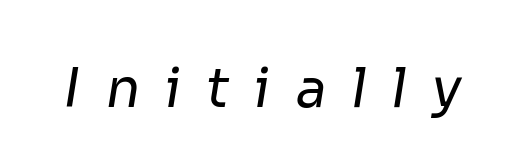
{"serif": "no", "bold": "no", "weight": "regular", "width": "normal", "stroke_contrast": "low", "x_height": "medium", "monospaced": "no", "underline": "no", "letter_spacing": "wide", "letter_spacing_em": 0.46, "glyph_px": 54}
